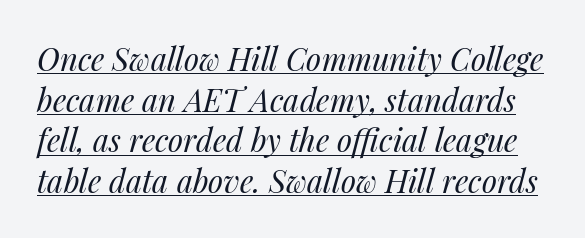
The image shows 31 px regular-weight type, italic (leaning right); set normal line spacing (1.31x), normal letter spacing, underlined; medium stroke contrast and a medium x-height.
